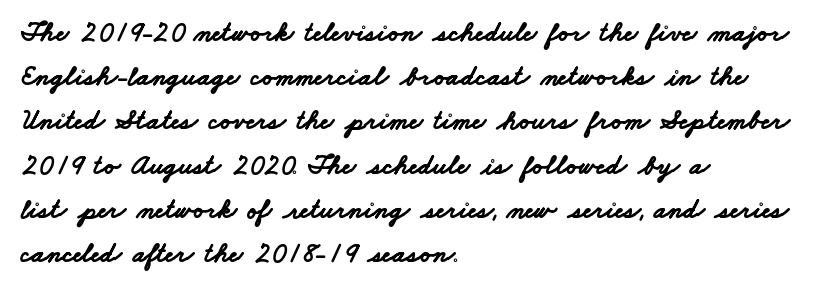
A bare baseline throughout the passage. Serifs: no, the terminals of the letterforms are clean. Strokes here are thick enough to call this a true bold. Where is the straight margin? On the left. The letters advance in unequal steps, a hallmark of proportional type. Each new line begins a customary step beneath the previous one.
